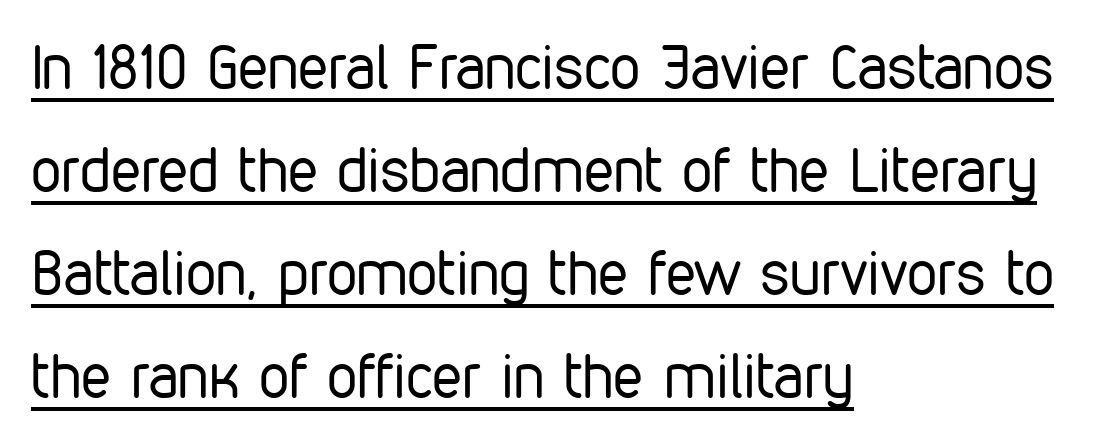
The image shows 61 px regular-weight, condensed sans-serif type, upright; set left-aligned, normal line spacing (1.69x), normal letter spacing, underlined; low stroke contrast and a medium x-height.
